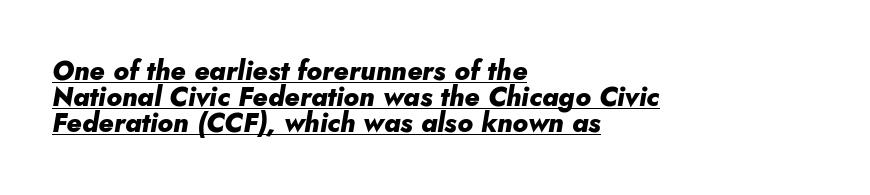
The image shows 27 px bold type, italic (leaning right); set left-aligned, tight line spacing (0.97x), normal letter spacing, underlined.
